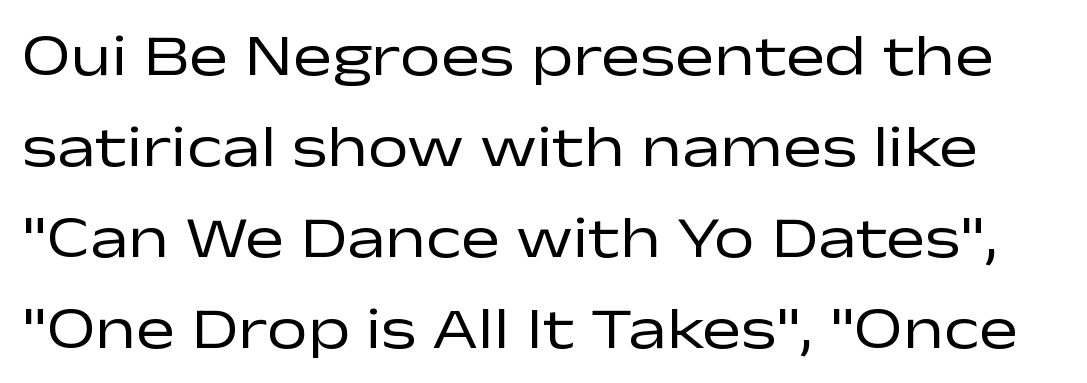
The glyphs are unaccompanied by any horizontal stroke below them. Do the characters align in a grid? No, the font is proportional. Italic: no, the glyphs are upright roman. If you measured baseline to baseline, you'd find a middling distance.
